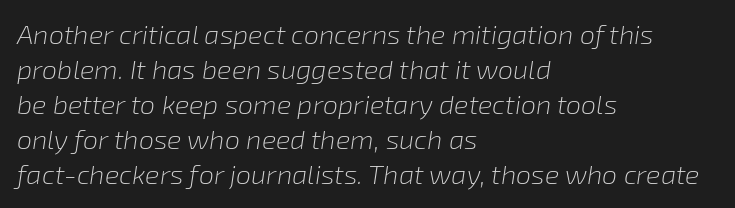
Q: Is the text bold? A: No.
Q: Is the text italic (slanted)? A: Yes, it leans right by about 8 degrees.
Q: Is the text underlined? A: No.
Q: How is the paragraph aligned? A: Left-aligned.
Q: Is the spacing between letters normal or unusually wide? A: Normal.
Q: Is the spacing between lines tight, normal or loose? A: Normal.
